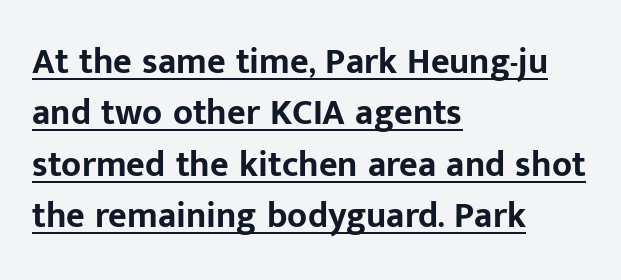
{"serif": "no", "italic": "no", "bold": "yes", "weight": "bold", "width": "normal", "stroke_contrast": "low", "x_height": "medium", "monospaced": "no", "underline": "yes", "align": "left", "line_spacing": "normal", "line_spacing_ratio": 1.43, "letter_spacing": "normal", "letter_spacing_em": 0.0, "glyph_px": 36}
